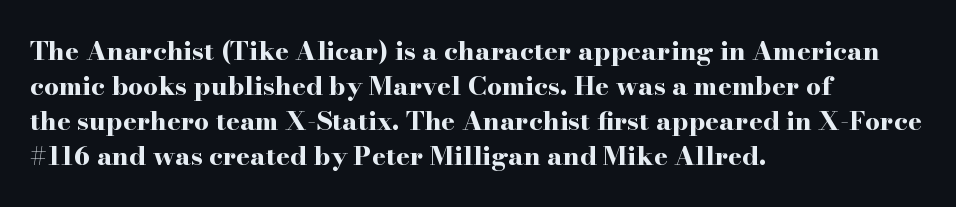
Q: Is the text bold? A: Yes.
Q: Is the text italic (slanted)? A: No, it is upright.
Q: Is the text underlined? A: No.
Q: How is the paragraph aligned? A: Left-aligned.
Q: Is the spacing between letters normal or unusually wide? A: Normal.
Q: Is the spacing between lines tight, normal or loose? A: Normal.
